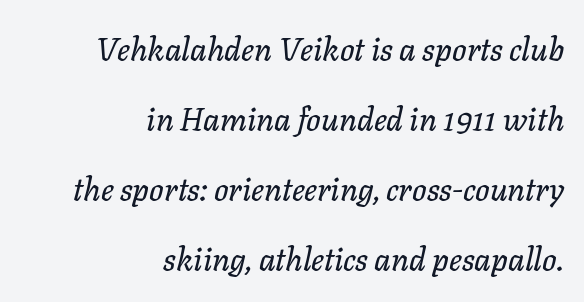
The image shows 32 px text type, italic (leaning right); set right-aligned, loose line spacing (2.19x), normal letter spacing, not underlined; low stroke contrast and a medium x-height.
